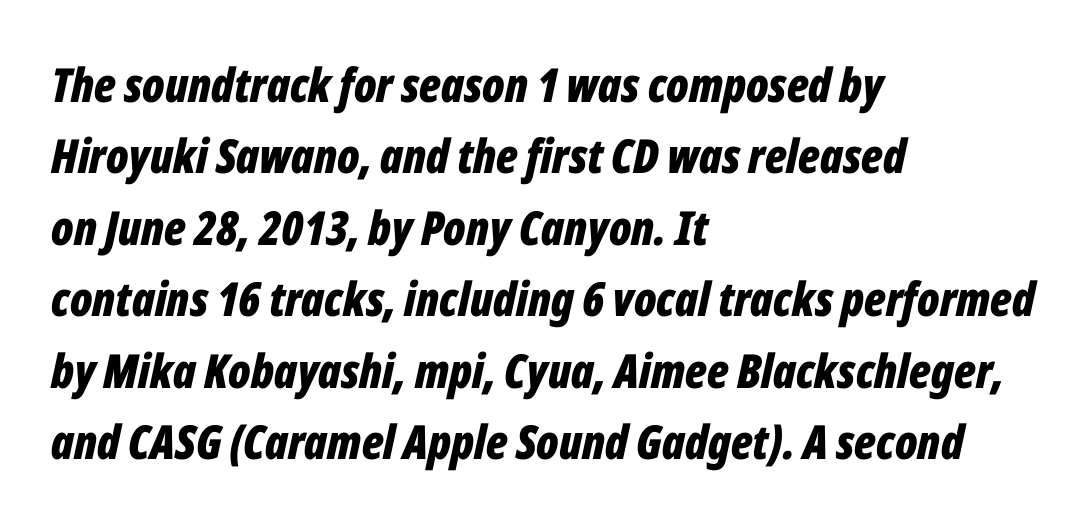
{"italic": "yes", "lean": "right", "slant_degrees": 12, "bold": "yes", "weight": "bold", "width": "condensed", "stroke_contrast": "low", "x_height": "medium", "monospaced": "no", "underline": "no", "align": "left", "line_spacing": "normal", "line_spacing_ratio": 1.52, "letter_spacing": "normal", "letter_spacing_em": 0.0, "glyph_px": 47}
